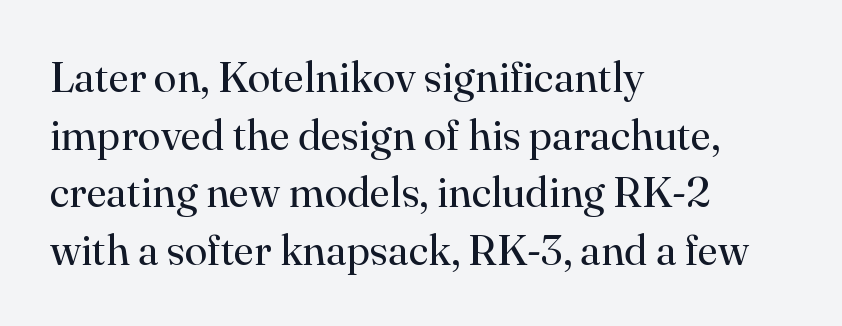
{"serif": "yes", "italic": "no", "bold": "no", "weight": "regular", "width": "normal", "stroke_contrast": "high", "x_height": "small", "monospaced": "no", "underline": "no", "align": "left", "line_spacing": "normal", "line_spacing_ratio": 1.37, "letter_spacing": "normal", "letter_spacing_em": 0.0, "glyph_px": 42}
